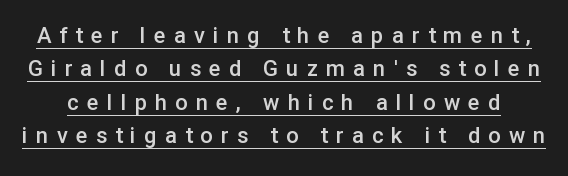
The image shows 22 px text type, upright; set normal line spacing (1.52x), unusually wide letter spacing (+0.37 em), underlined.
